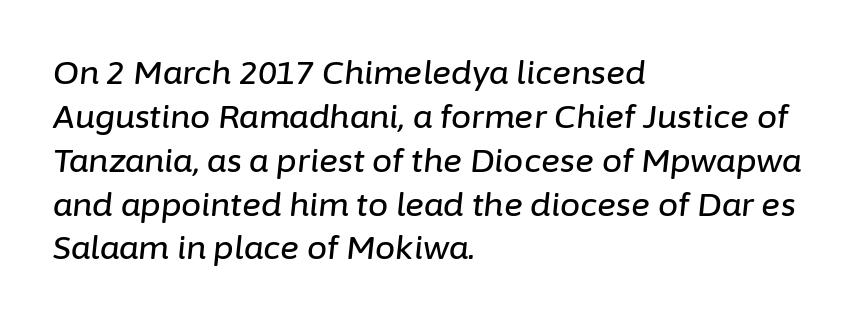
Looking at the ascenders, they clearly lean. This sample keeps an unexceptional amount of space between lines. Think of a printed novel: that variable character pitch is what you see here. The zone under the glyphs is completely vacant.
